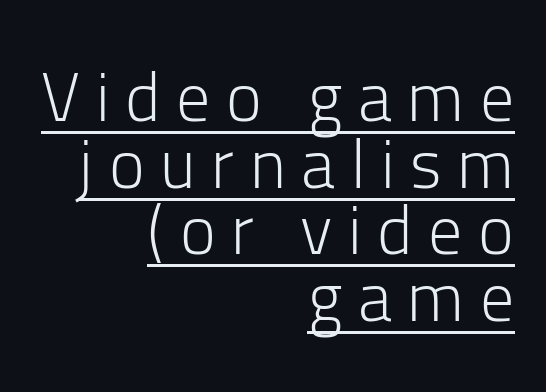
The image shows 68 px light sans-serif type, upright; set right-aligned, tight line spacing (0.98x), unusually wide letter spacing (+0.23 em), underlined; low stroke contrast and a medium x-height.
